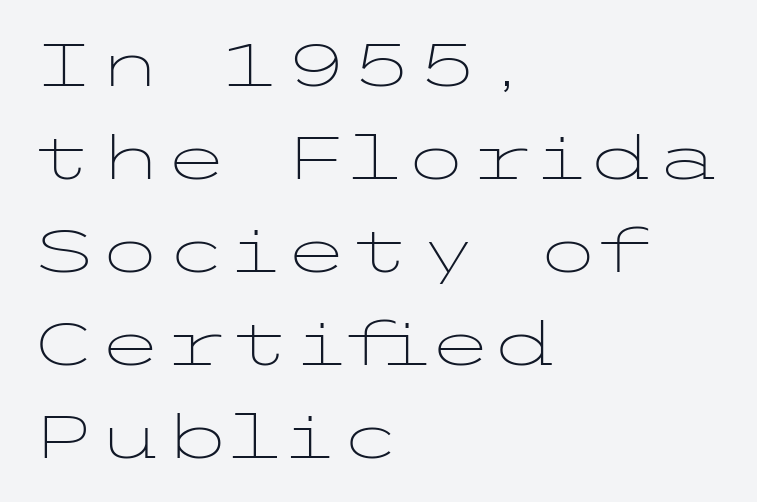
Does the copy run flush right? No — it runs flush left. This is the regular roman posture of the typeface. Each stroke keeps to a modest, everyday thickness or less. This sample keeps an unexceptional amount of space between lines.
